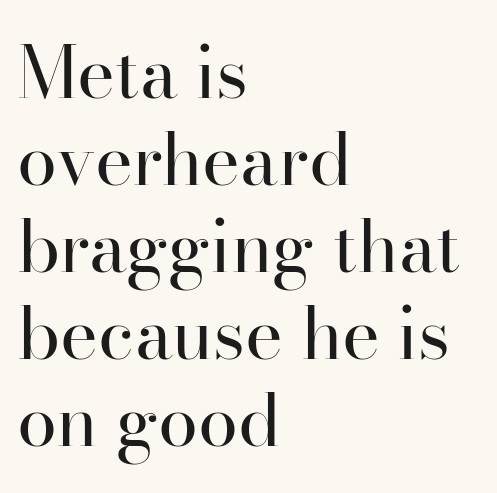
These glyphs show unthickened strokes, regular width or finer. Unlike italic type, these characters show no tilt at all. Between one letter and the next there's only the usual sliver of space. Letterform terminals end in serifs throughout the passage. You could not count columns in this text — the font is proportionally spaced.
